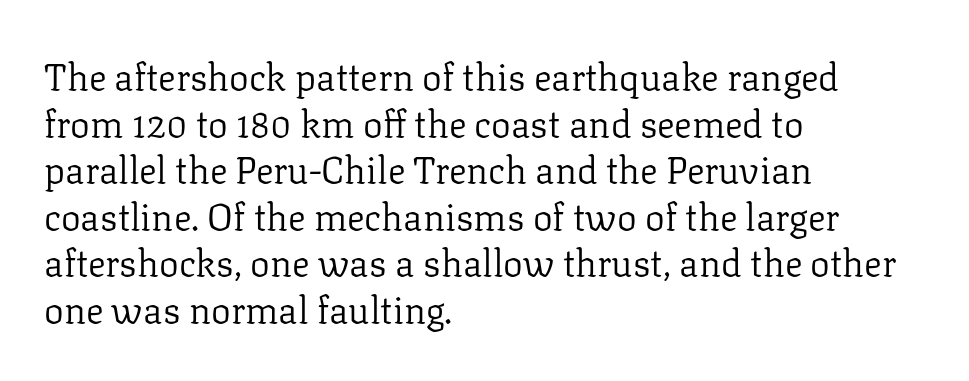
Descenders are the only things crossing below the line. Posture: upright roman. The rendering uses a moderate line-height, typical for paragraphs. Horizontal alignment here is leftward, the default for most running prose. Here the designer chose a conventional face with non-uniform glyph widths. Bold? No — there's no thickening of the strokes.
